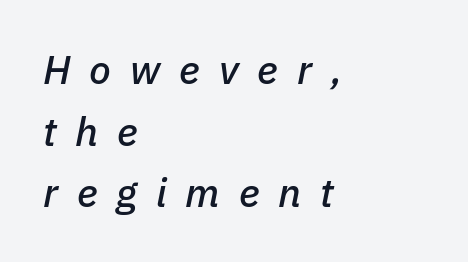
The letters advance in unequal steps, a hallmark of proportional type. The paragraph has a hard left edge and a soft right edge. Has an underline been added? It has not. Characters follow at a spacing far wider than the type designer built in. The rendering applies a slant to the glyphs. Leading: standard.
